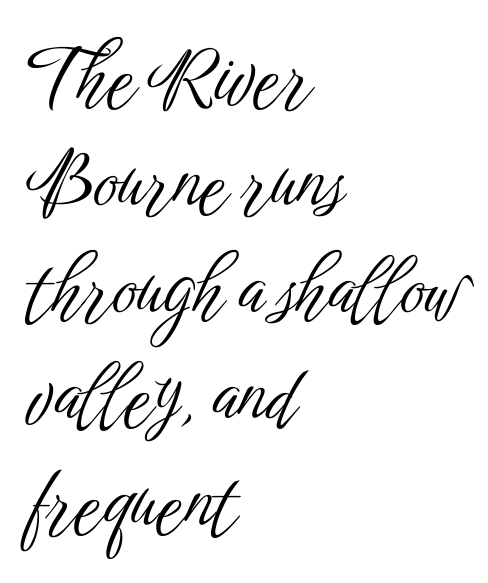
{"serif": "no", "bold": "no", "weight": "light", "width": "condensed", "stroke_contrast": "low", "x_height": "medium", "monospaced": "no", "underline": "no", "align": "left", "line_spacing": "normal", "line_spacing_ratio": 1.4, "letter_spacing": "normal", "letter_spacing_em": 0.0, "glyph_px": 76}
